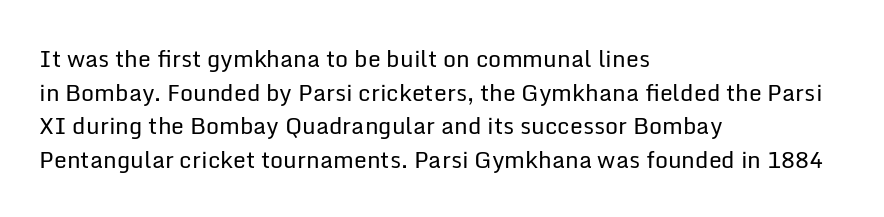
Q: Is the text bold? A: No.
Q: Is the text italic (slanted)? A: No, it is upright.
Q: Is the text underlined? A: No.
Q: How is the paragraph aligned? A: Left-aligned.
Q: Is the spacing between letters normal or unusually wide? A: Normal.
Q: Is the spacing between lines tight, normal or loose? A: Normal.
